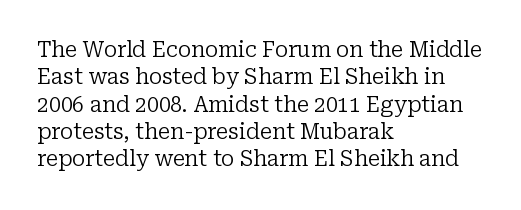
Reading down the block, your eye returns to a fixed left position each line. The weight tops out at a normal text grade. Interline gaps are of average width in this sample. The letters sit at their default tracking, neither squeezed nor spread.
